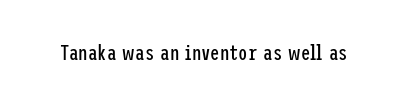
Q: Is the text bold? A: No.
Q: Is the text italic (slanted)? A: No, it is upright.
Q: Is the text underlined? A: No.
Q: Is the spacing between letters normal or unusually wide? A: Normal.
